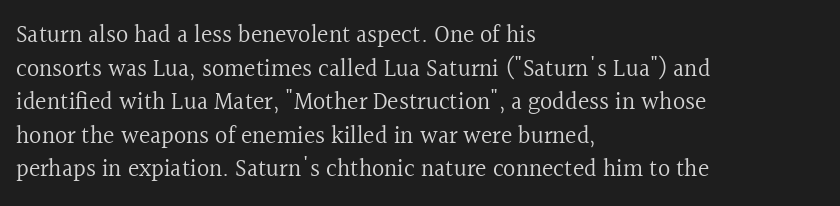
Does the copy run flush right? No — it runs flush left. Does extra space separate the letters? No, they use regular spacing. The letters look calm and open, with moderate or lighter stems. Beneath every word, the page is bare. Normally led — the rows are evenly, conventionally spaced.
